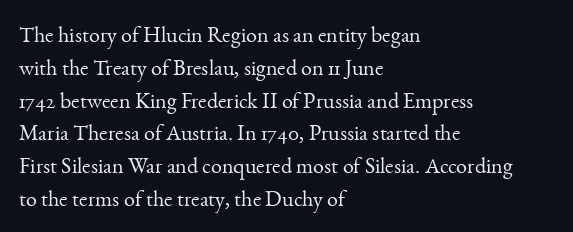
The image shows 22 px text type, upright; set left-aligned, normal line spacing (1.49x), normal letter spacing, not underlined.
